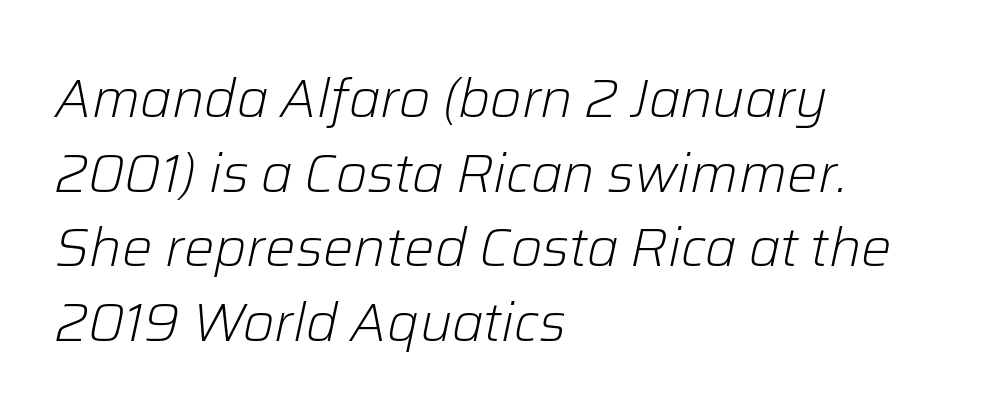
{"italic": "yes", "lean": "right", "slant_degrees": 12, "bold": "no", "weight": "light", "width": "normal", "stroke_contrast": "low", "x_height": "medium", "monospaced": "no", "underline": "no", "align": "left", "line_spacing": "normal", "line_spacing_ratio": 1.38, "letter_spacing": "normal", "letter_spacing_em": 0.0, "glyph_px": 54}
